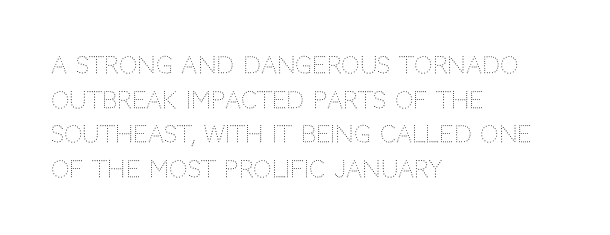
The image shows 23 px text type, upright; set left-aligned, normal line spacing (1.51x), normal letter spacing, not underlined.
